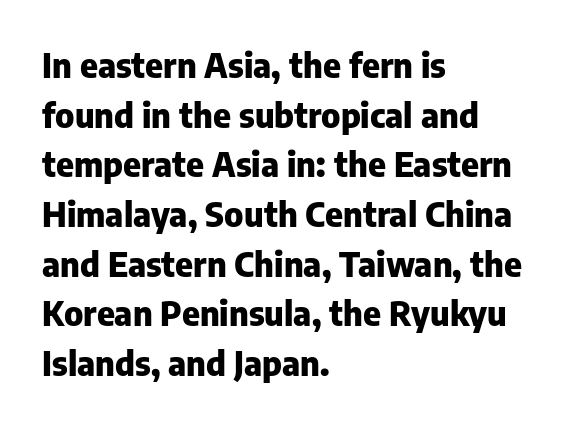
The image shows 34 px heavy sans-serif type, upright; set left-aligned, normal line spacing (1.46x), normal letter spacing, not underlined; low stroke contrast and a medium x-height.
